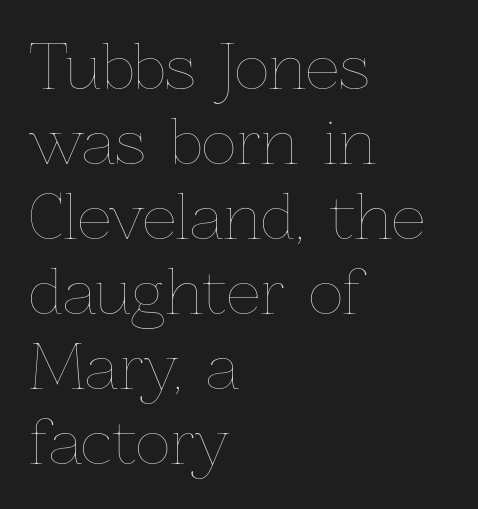
The image shows 60 px thin type, upright; set left-aligned, normal line spacing (1.25x), normal letter spacing, not underlined; low stroke contrast and a medium x-height.
